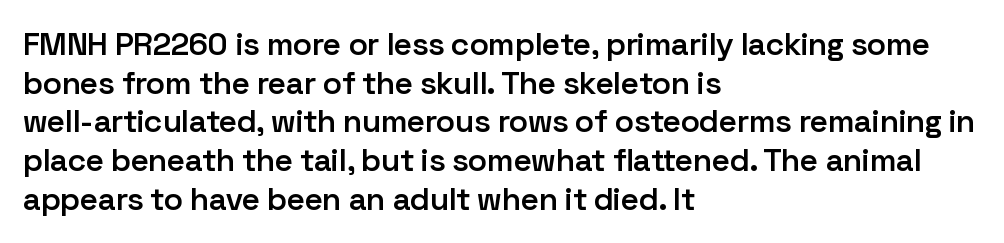
Are there feet on the stems? There aren't — it's a sans. A typesetter would call this proportional, since set widths differ per character. When letters stand straight like this, we call the style roman or upright. Here the glyphs are tracked normally, forming tight word shapes. Slightly chunky letters — semibold, I'd say, not full bold. Compared with a centered layout, this one pins lines to the left instead.
